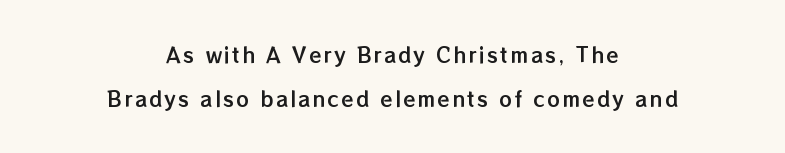
Q: Is the text italic (slanted)? A: No, it is upright.
Q: Is the text underlined? A: No.
Q: How is the paragraph aligned? A: Centered.
Q: Is the spacing between lines tight, normal or loose? A: Loose.
